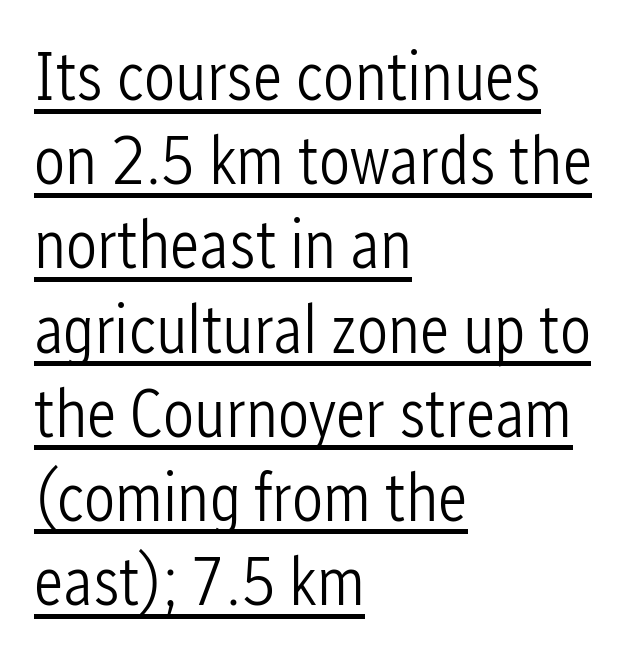
Q: Is the text bold? A: No.
Q: Is the text italic (slanted)? A: No, it is upright.
Q: Is the typeface a serif or a sans-serif typeface? A: Sans-serif.
Q: Is the text underlined? A: Yes.
Q: How is the paragraph aligned? A: Left-aligned.
Q: Is the spacing between letters normal or unusually wide? A: Normal.
Q: Width (condensed, normal, or wide)? A: Condensed.
Q: Stroke contrast? A: Low.
Q: x-height? A: Medium.
Q: Monospaced? A: No.
